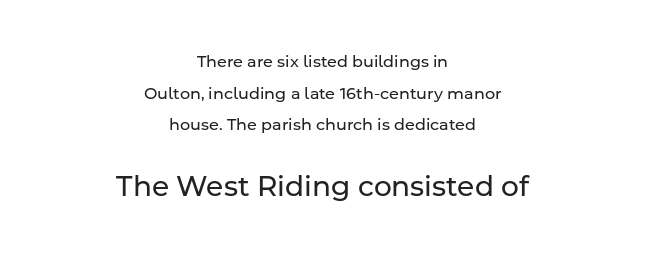
The image shows 28 px regular-weight sans-serif type, upright; set centered, loose line spacing (1.97x), normal letter spacing, not underlined; the second (bottom) block is 1.75x larger; low stroke contrast and a medium x-height.
